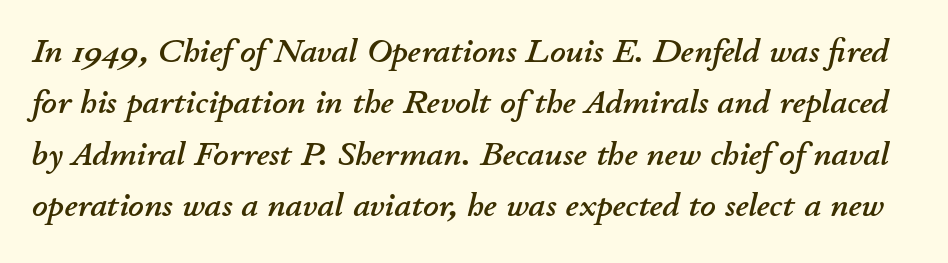
The image shows 34 px text type, italic (leaning right); set normal line spacing (1.51x), normal letter spacing, not underlined; low stroke contrast and a small x-height.
